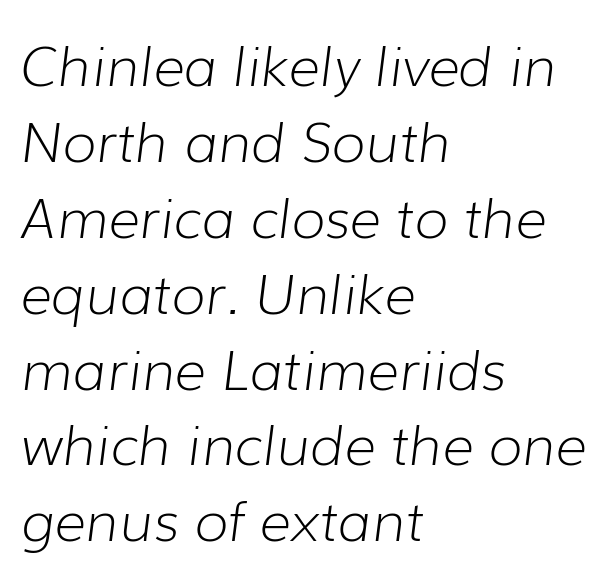
Q: Is the text bold? A: No.
Q: Is the text italic (slanted)? A: Yes, it leans right by about 7 degrees.
Q: Is the text underlined? A: No.
Q: How is the paragraph aligned? A: Left-aligned.
Q: Is the spacing between letters normal or unusually wide? A: Normal.
Q: Is the spacing between lines tight, normal or loose? A: Normal.
Q: Width (condensed, normal, or wide)? A: Normal.
Q: Stroke contrast? A: Low.
Q: x-height? A: Medium.
Q: Monospaced? A: No.
